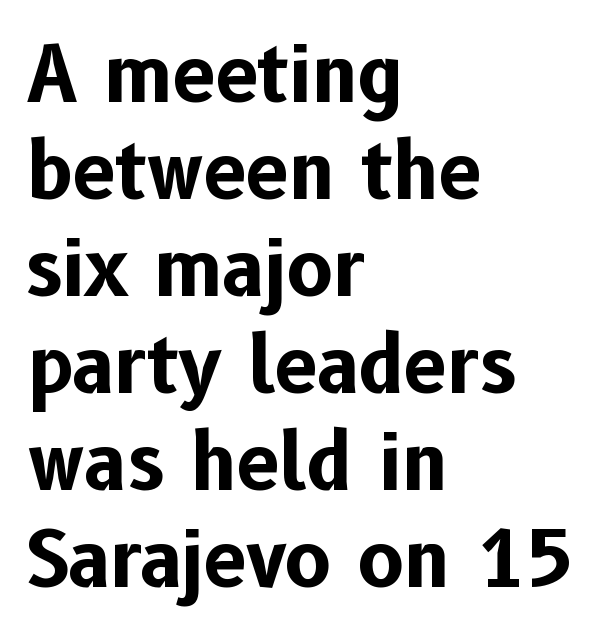
Q: Is the text bold? A: Yes.
Q: Is the text italic (slanted)? A: No, it is upright.
Q: Is the typeface a serif or a sans-serif typeface? A: Sans-serif.
Q: Is the text underlined? A: No.
Q: How is the paragraph aligned? A: Left-aligned.
Q: Is the spacing between letters normal or unusually wide? A: Normal.
Q: Is the spacing between lines tight, normal or loose? A: Normal.
Q: Width (condensed, normal, or wide)? A: Normal.
Q: Stroke contrast? A: Low.
Q: x-height? A: Medium.
Q: Monospaced? A: No.
